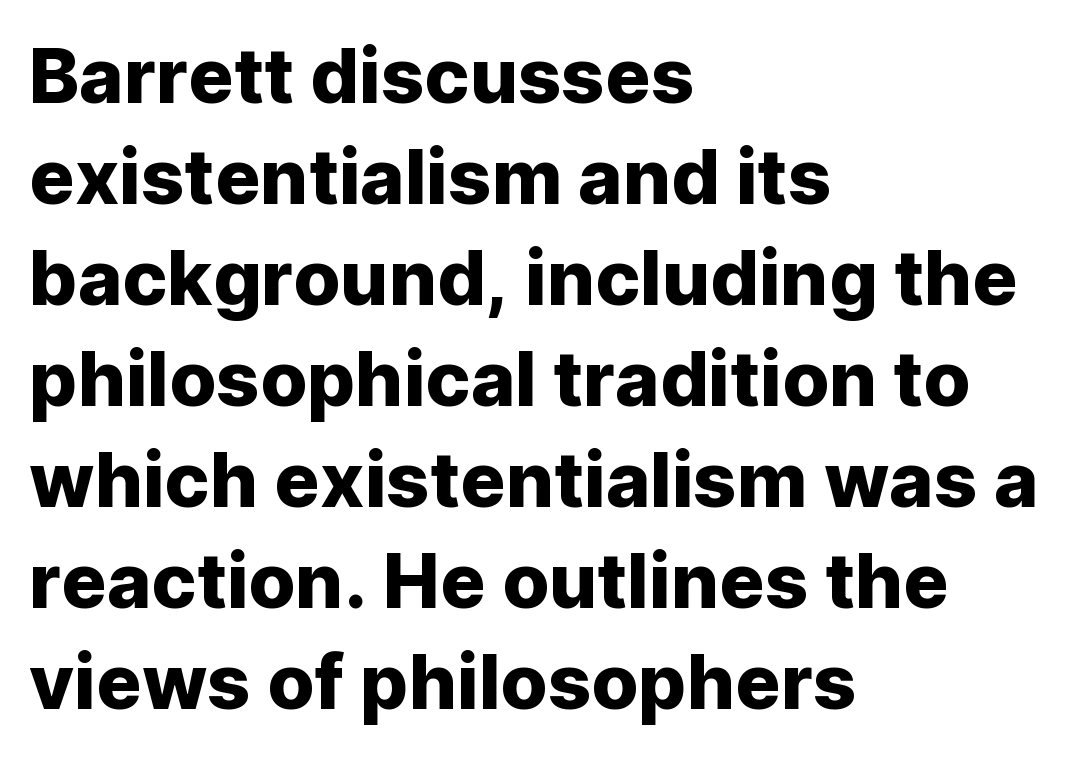
{"serif": "no", "italic": "no", "width": "normal", "stroke_contrast": "low", "x_height": "medium", "monospaced": "no", "underline": "no", "align": "left", "line_spacing": "normal", "line_spacing_ratio": 1.33, "letter_spacing": "normal", "letter_spacing_em": 0.0, "glyph_px": 76}
